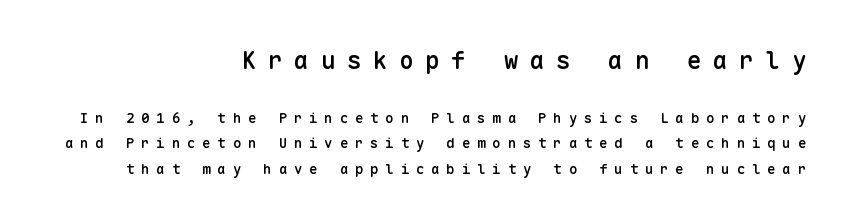
Q: Is the text bold? A: Semi-bold.
Q: Is the text italic (slanted)? A: No, it is upright.
Q: Is the text underlined? A: No.
Q: How is the paragraph aligned? A: Right-aligned.
Q: Is the spacing between letters normal or unusually wide? A: Unusually wide.
Q: Which block of text is set in a larger size, the first (top) or the second (bottom)? A: The first (top) one.
